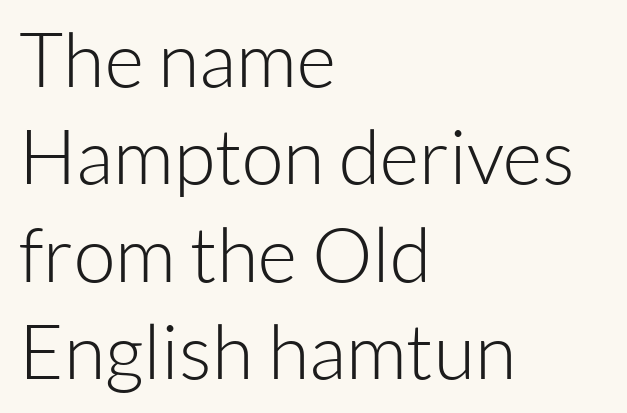
The image shows 76 px light sans-serif type, upright; set left-aligned, normal line spacing (1.28x), normal letter spacing, not underlined; low stroke contrast and a medium x-height.
